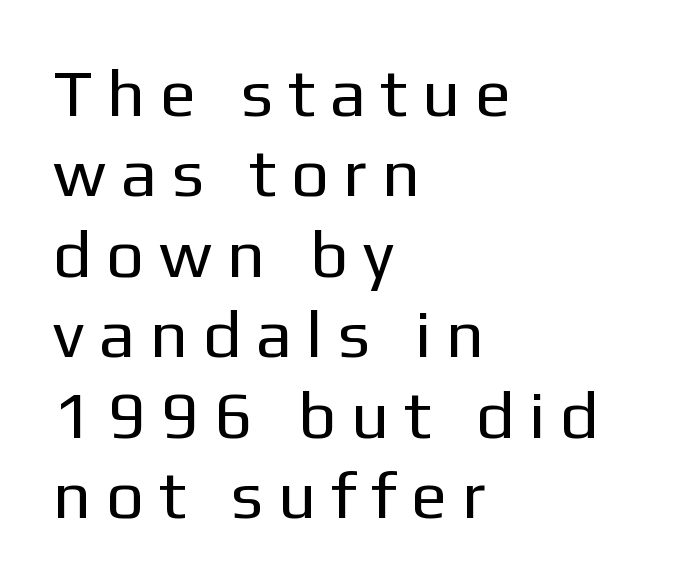
Q: Is the text bold? A: No.
Q: Is the text italic (slanted)? A: No, it is upright.
Q: Is the typeface a serif or a sans-serif typeface? A: Sans-serif.
Q: Is the text underlined? A: No.
Q: How is the paragraph aligned? A: Left-aligned.
Q: Is the spacing between letters normal or unusually wide? A: Unusually wide.
Q: Width (condensed, normal, or wide)? A: Normal.
Q: Stroke contrast? A: Low.
Q: x-height? A: Medium.
Q: Monospaced? A: No.
